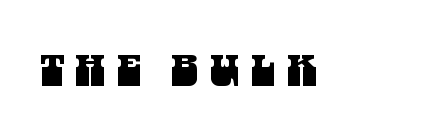
Does the type have serifs? No, each stem ends abruptly. Any mark beneath the type? The region is blank. Proportional: the letters do not fall into vertical columns. How are the letters spaced? Widely, with obvious added tracking.
